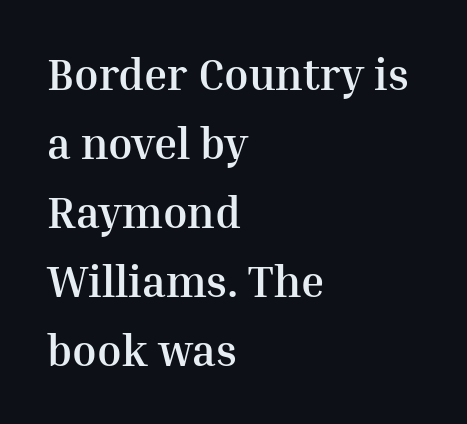
The image shows 44 px semibold serif type, upright; set left-aligned, normal line spacing (1.57x), normal letter spacing, not underlined; medium stroke contrast and a medium x-height.
